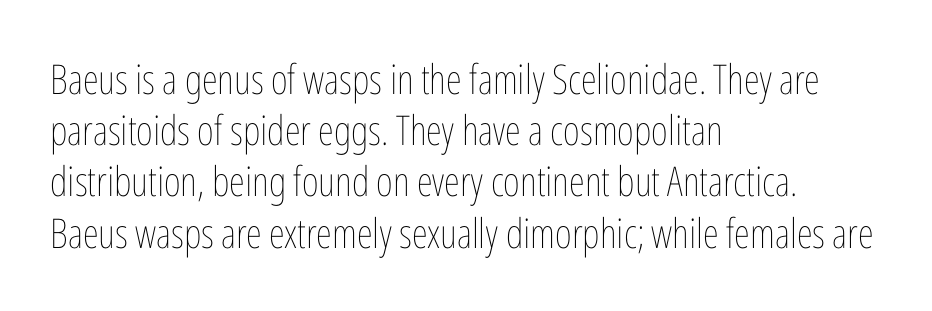
Q: Is the text bold? A: No.
Q: Is the text italic (slanted)? A: No, it is upright.
Q: Is the text underlined? A: No.
Q: How is the paragraph aligned? A: Left-aligned.
Q: Is the spacing between letters normal or unusually wide? A: Normal.
Q: Is the spacing between lines tight, normal or loose? A: Normal.
Q: Width (condensed, normal, or wide)? A: Condensed.
Q: Stroke contrast? A: Low.
Q: x-height? A: Medium.
Q: Monospaced? A: No.
